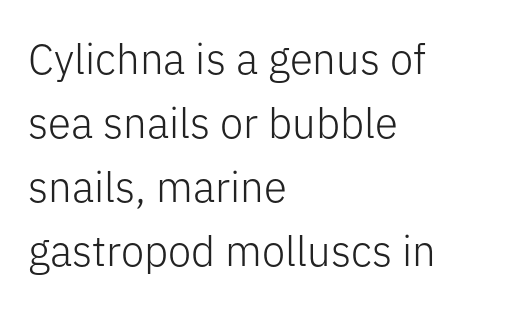
{"serif": "no", "italic": "no", "bold": "no", "weight": "light", "width": "normal", "stroke_contrast": "low", "x_height": "medium", "monospaced": "no", "underline": "no", "align": "left", "line_spacing": "normal", "line_spacing_ratio": 1.52, "letter_spacing": "normal", "letter_spacing_em": 0.0, "glyph_px": 42}
